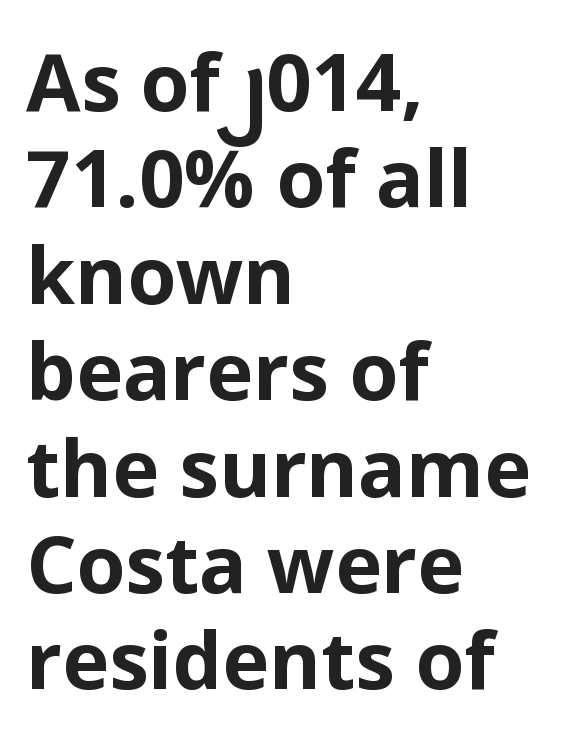
Line starts are locked; line ends wander. As a designer I'd log this as weight 700, bold. Here the glyphs are tracked normally, forming tight word shapes. Look at the bottom of the vertical strokes: they stop flat, with no serifs. The words here are not underlined. No italicization has been applied; the sample stays upright.
